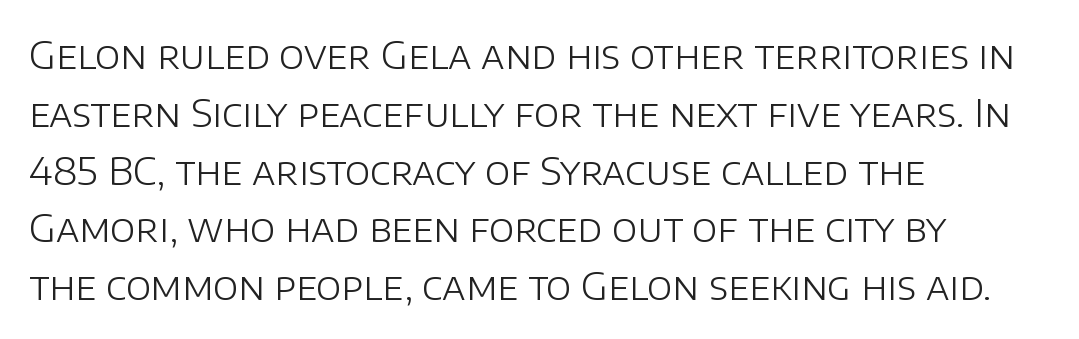
Think of a printed novel: that variable character pitch is what you see here. This rendering uses left alignment, leaving the right contour irregular. The lettering holds an erect, upright posture throughout. In terms of letterspacing, this is plain default setting.
